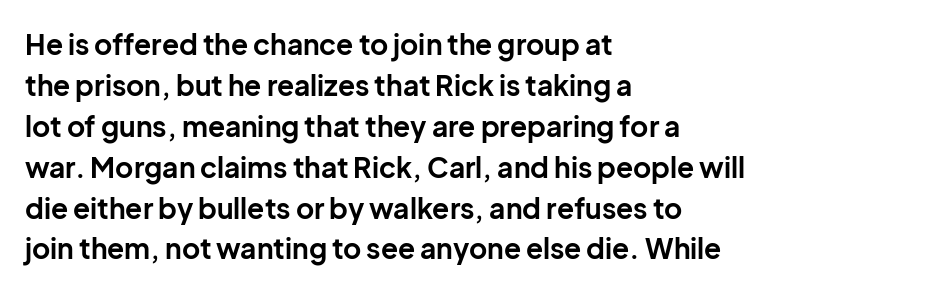
Between one letter and the next there's only the usual sliver of space. Beneath every word, the page is bare. If you drew a line through each stem, it would be perfectly vertical. Heavy-handed strokes throughout: this text is bold. The rendering uses natural spacing where letterforms have individual widths. Vertically, the passage feels balanced, rows spaced as you'd expect.
